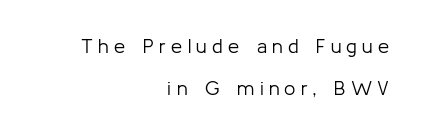
The image shows 20 px text type, upright; set right-aligned, loose line spacing (2.09x), unusually wide letter spacing (+0.26 em), not underlined.
